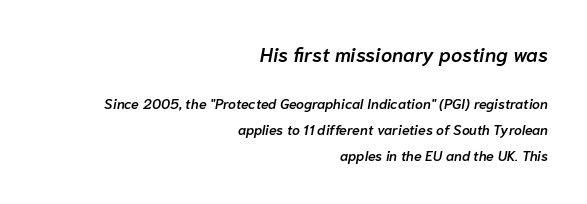
Q: Is the text bold? A: Semi-bold.
Q: Is the text italic (slanted)? A: Yes, it leans right by about 10 degrees.
Q: Is the text underlined? A: No.
Q: How is the paragraph aligned? A: Right-aligned.
Q: Is the spacing between letters normal or unusually wide? A: Normal.
Q: Which block of text is set in a larger size, the first (top) or the second (bottom)? A: The first (top) one.
